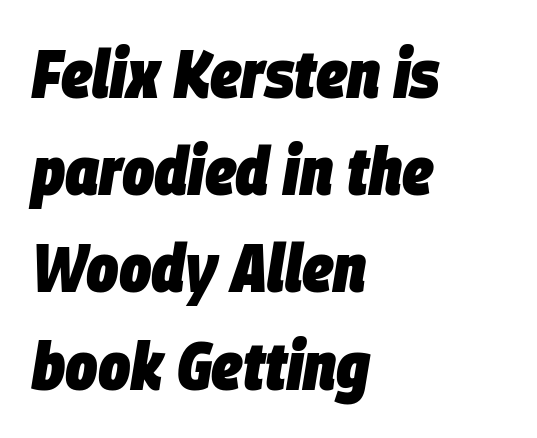
The image shows 68 px heavy, condensed type, italic (leaning right); set left-aligned, normal line spacing (1.43x), normal letter spacing, not underlined; low stroke contrast and a large x-height.
